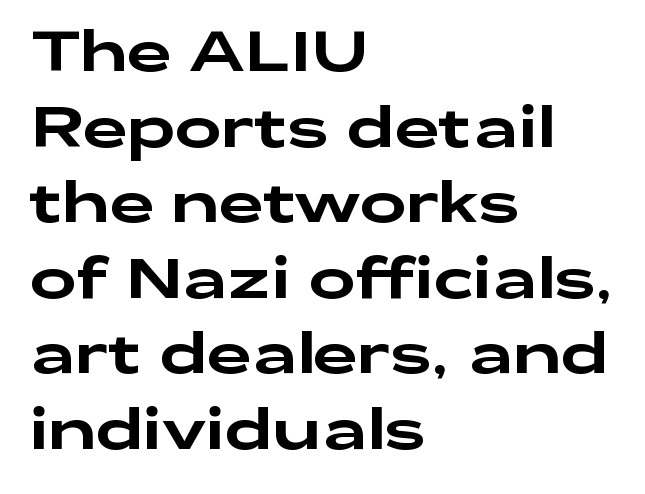
Q: Is the text italic (slanted)? A: No, it is upright.
Q: Is the typeface a serif or a sans-serif typeface? A: Sans-serif.
Q: Is the text underlined? A: No.
Q: How is the paragraph aligned? A: Left-aligned.
Q: Is the spacing between letters normal or unusually wide? A: Normal.
Q: Is the spacing between lines tight, normal or loose? A: Normal.
Q: Width (condensed, normal, or wide)? A: Wide.
Q: Stroke contrast? A: Low.
Q: x-height? A: Medium.
Q: Monospaced? A: No.
